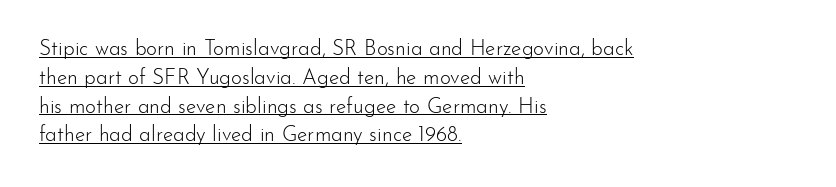
{"italic": "no", "bold": "no", "underline": "yes", "align": "left", "line_spacing": "normal", "line_spacing_ratio": 1.37, "letter_spacing": "normal", "letter_spacing_em": 0.0, "glyph_px": 21}
